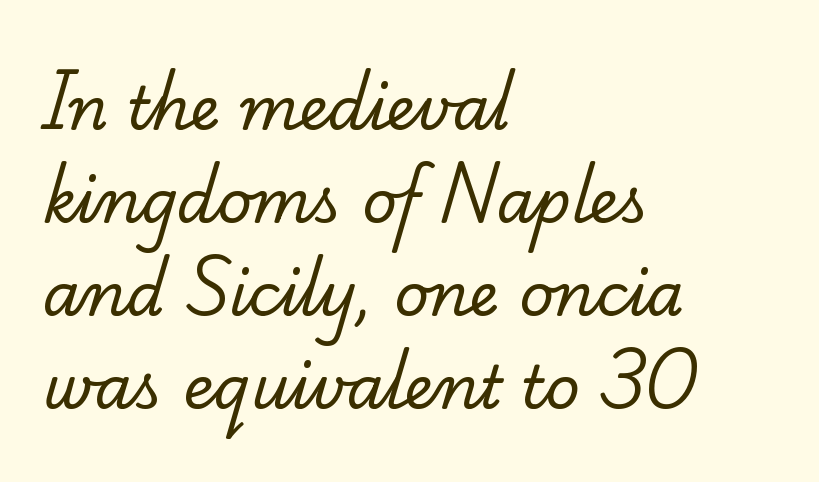
Each letter keeps its own natural width here, so spacing adapts to shape. Letter spacing: default. Vertical stems look standard width or narrower in stroke. Interline gaps are of average width in this sample.
